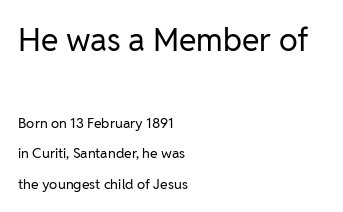
A typesetter would call this proportional, since set widths differ per character. Caption: multi-line text, flush left, ragged right. The upper block of text is set noticeably larger than the block beneath it. The type sits square on the baseline with zero lean.
